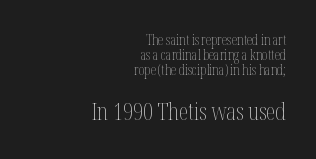
Each word holds together tightly as a unit, with standard inter-letter gaps. These lines were composed using upright roman letters. Weight: regular or lighter. What's the leading like? Squeezed, with rows nearly overlapping. Lines of text with bare space underneath.
